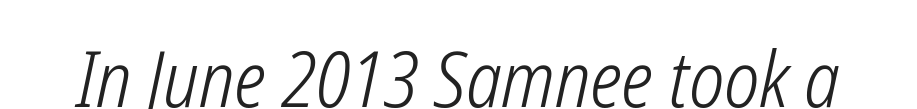
{"italic": "yes", "lean": "right", "slant_degrees": 12, "bold": "no", "weight": "light", "width": "condensed", "stroke_contrast": "low", "x_height": "medium", "monospaced": "no", "underline": "no", "letter_spacing": "normal", "letter_spacing_em": 0.0, "glyph_px": 77}
